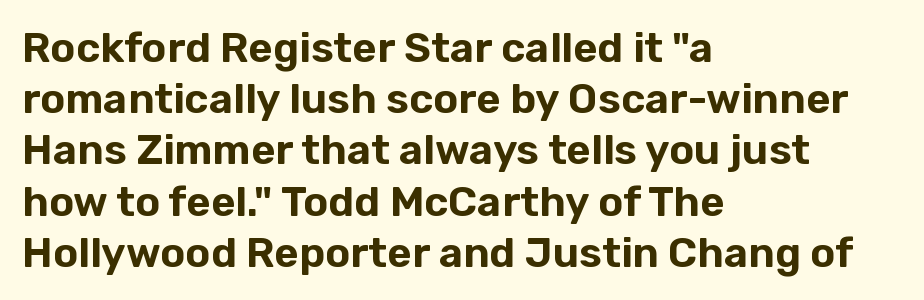
The image shows 42 px sans-serif type, upright; set left-aligned, line spacing 1.22x, normal letter spacing, not underlined; low stroke contrast and a medium x-height.
